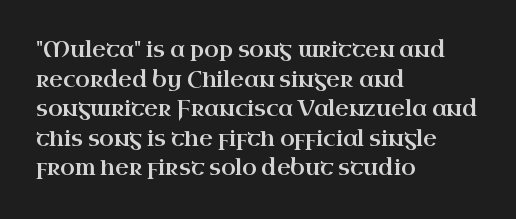
Q: Is the text italic (slanted)? A: No, it is upright.
Q: Is the text underlined? A: No.
Q: How is the paragraph aligned? A: Left-aligned.
Q: Is the spacing between letters normal or unusually wide? A: Normal.
Q: Is the spacing between lines tight, normal or loose? A: Normal.
